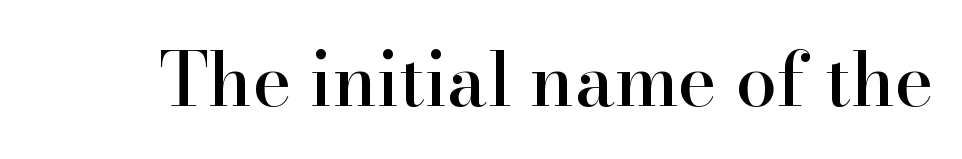
Q: Is the text italic (slanted)? A: No, it is upright.
Q: Is the typeface a serif or a sans-serif typeface? A: Serif.
Q: Is the text underlined? A: No.
Q: Is the spacing between letters normal or unusually wide? A: Normal.
Q: Width (condensed, normal, or wide)? A: Normal.
Q: Stroke contrast? A: High.
Q: x-height? A: Small.
Q: Monospaced? A: No.
